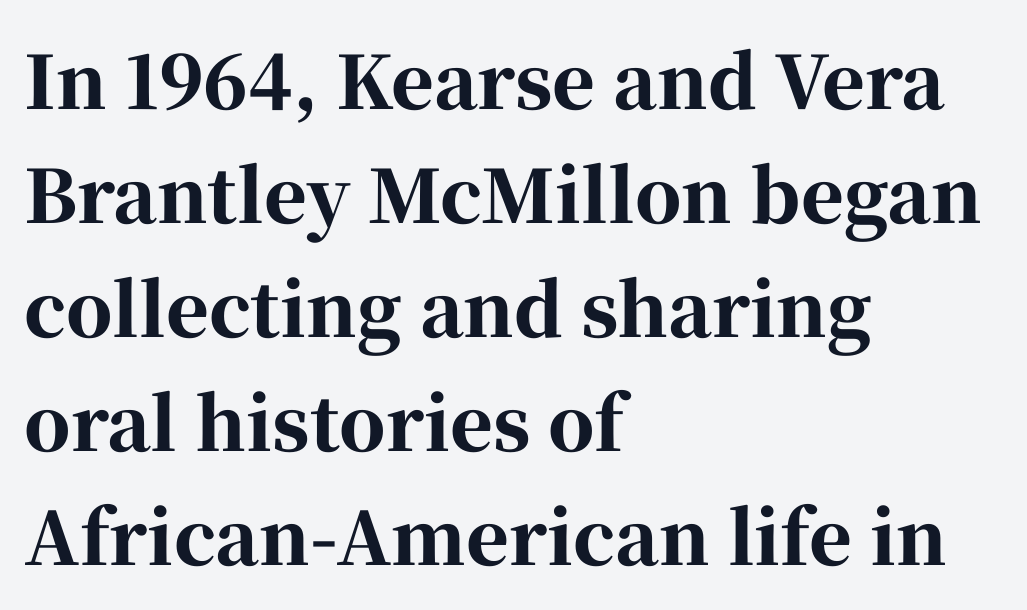
Q: Is the text bold? A: Yes.
Q: Is the text italic (slanted)? A: No, it is upright.
Q: Is the typeface a serif or a sans-serif typeface? A: Serif.
Q: Is the text underlined? A: No.
Q: How is the paragraph aligned? A: Left-aligned.
Q: Is the spacing between letters normal or unusually wide? A: Normal.
Q: Is the spacing between lines tight, normal or loose? A: Normal.
Q: Width (condensed, normal, or wide)? A: Normal.
Q: Stroke contrast? A: High.
Q: x-height? A: Medium.
Q: Monospaced? A: No.
